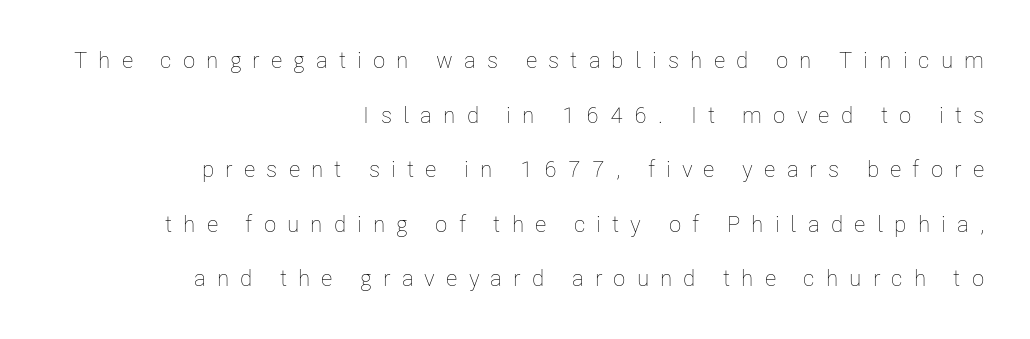
Q: Is the text bold? A: No.
Q: Is the text italic (slanted)? A: No, it is upright.
Q: Is the text underlined? A: No.
Q: How is the paragraph aligned? A: Right-aligned.
Q: Is the spacing between letters normal or unusually wide? A: Unusually wide.
Q: Is the spacing between lines tight, normal or loose? A: Loose.
